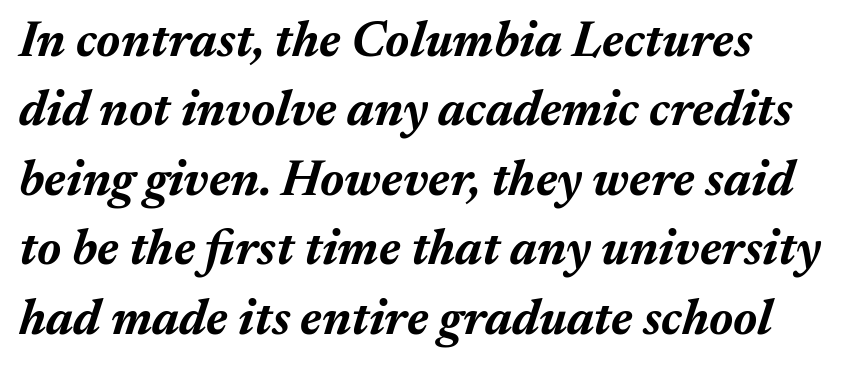
Every letter is thick-stroked: bold, no question. A normal amount of white space separates one row of letters from the next. The zone under the glyphs is completely vacant. Spacing verdict: proportional, widths tailored to each character. Observe the lean: these are italic letterforms. Students, note that the glyphs here touch the page at normal intervals.
